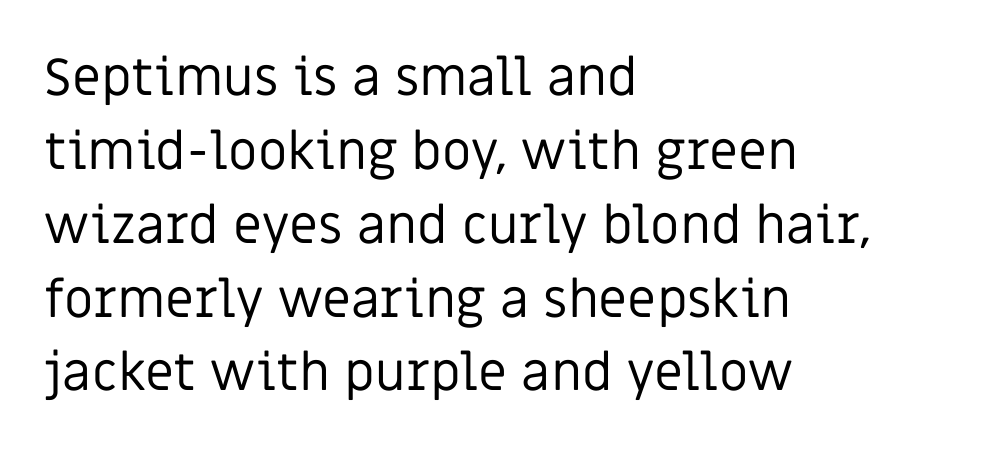
Q: Is the text bold? A: No.
Q: Is the text italic (slanted)? A: No, it is upright.
Q: Is the typeface a serif or a sans-serif typeface? A: Sans-serif.
Q: Is the text underlined? A: No.
Q: How is the paragraph aligned? A: Left-aligned.
Q: Is the spacing between letters normal or unusually wide? A: Normal.
Q: Is the spacing between lines tight, normal or loose? A: Normal.
Q: Width (condensed, normal, or wide)? A: Normal.
Q: Stroke contrast? A: Low.
Q: x-height? A: Large.
Q: Monospaced? A: No.
